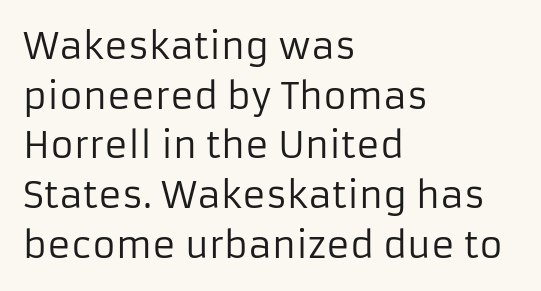
{"serif": "no", "italic": "no", "bold": "no", "weight": "regular", "width": "normal", "stroke_contrast": "low", "x_height": "medium", "monospaced": "no", "underline": "no", "align": "left", "line_spacing": "normal", "line_spacing_ratio": 1.38, "letter_spacing": "normal", "letter_spacing_em": 0.0, "glyph_px": 36}
